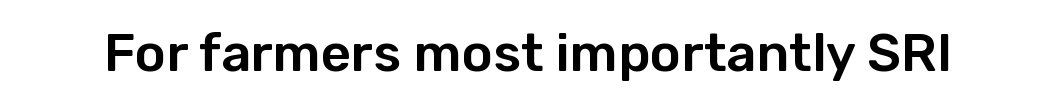
{"serif": "no", "italic": "no", "width": "normal", "stroke_contrast": "low", "x_height": "medium", "monospaced": "no", "underline": "no", "letter_spacing": "normal", "letter_spacing_em": 0.0, "glyph_px": 53}
